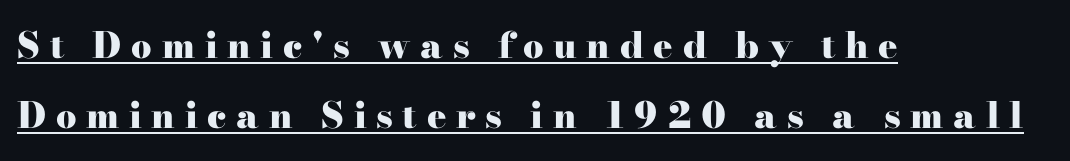
{"serif": "yes", "italic": "no", "bold": "yes", "weight": "heavy", "width": "wide", "stroke_contrast": "high", "x_height": "small", "monospaced": "no", "underline": "yes", "align": "left", "line_spacing": "loose", "line_spacing_ratio": 1.95, "letter_spacing": "wide", "letter_spacing_em": 0.27, "glyph_px": 36}
